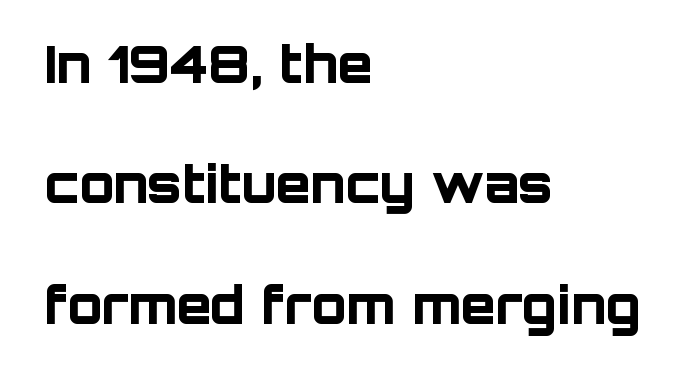
The image shows 51 px bold sans-serif type, upright; set left-aligned, loose line spacing (2.36x), normal letter spacing, not underlined; low stroke contrast and a large x-height.
